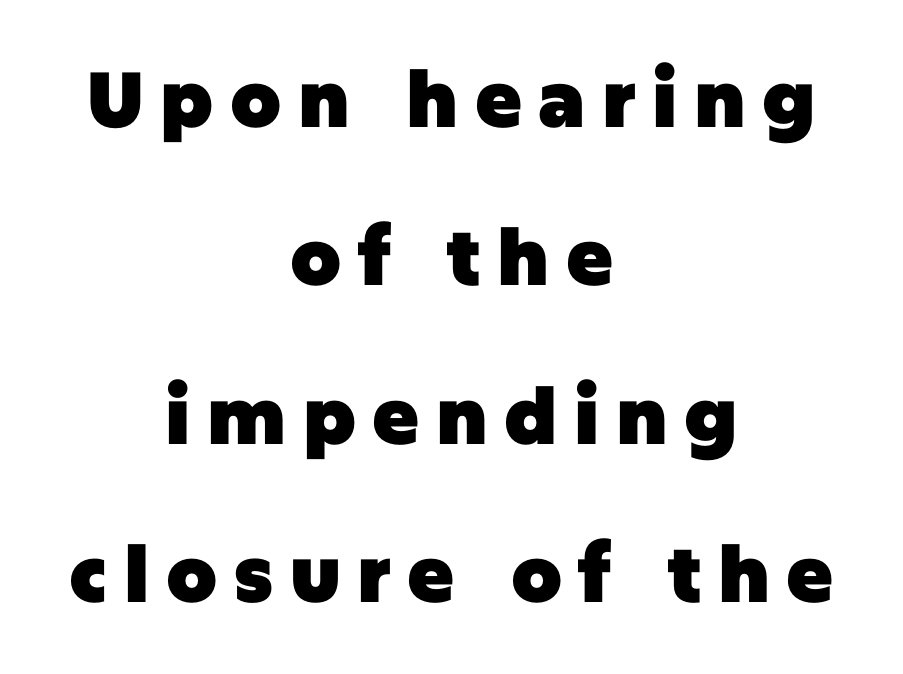
{"serif": "no", "italic": "no", "bold": "yes", "weight": "heavy", "width": "normal", "stroke_contrast": "low", "x_height": "large", "monospaced": "no", "underline": "no", "align": "center", "line_spacing": "loose", "line_spacing_ratio": 2.03, "letter_spacing": "wide", "letter_spacing_em": 0.21, "glyph_px": 78}
